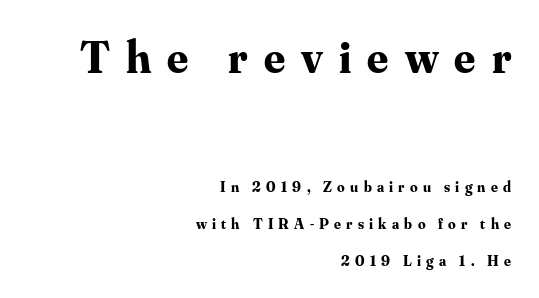
Q: Is the text bold? A: Yes.
Q: Is the text italic (slanted)? A: No, it is upright.
Q: Is the typeface a serif or a sans-serif typeface? A: Serif.
Q: Is the text underlined? A: No.
Q: How is the paragraph aligned? A: Right-aligned.
Q: Is the spacing between letters normal or unusually wide? A: Unusually wide.
Q: Is the spacing between lines tight, normal or loose? A: Loose.
Q: Which block of text is set in a larger size, the first (top) or the second (bottom)? A: The first (top) one.
Q: Width (condensed, normal, or wide)? A: Normal.
Q: Stroke contrast? A: Medium.
Q: x-height? A: Small.
Q: Monospaced? A: No.
